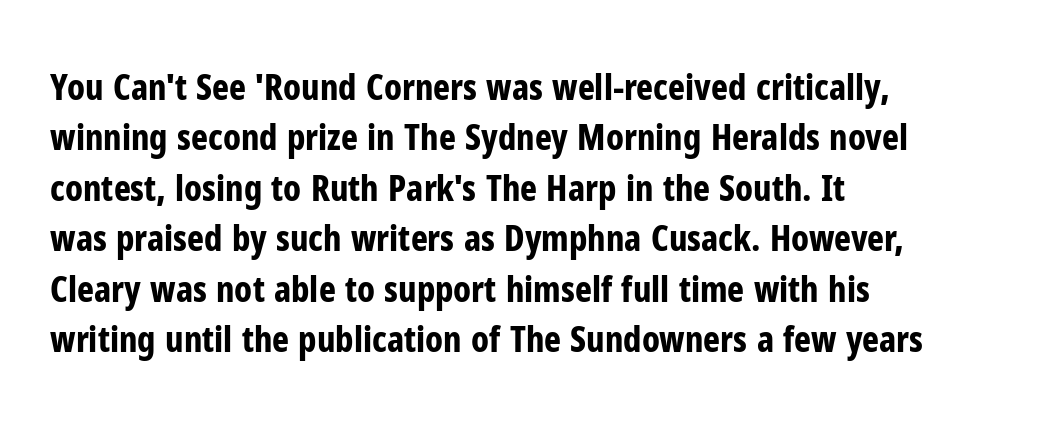
Rows of type keep a routine distance in the vertical direction. A typesetter would call this zero additional tracking. Characters remain perfectly vertical along every line. No feet cap the strokes, marking this as sans-serif type. The string is rendered with underlining switched off. The face used here is proportionally spaced, like ordinary book or web type.
